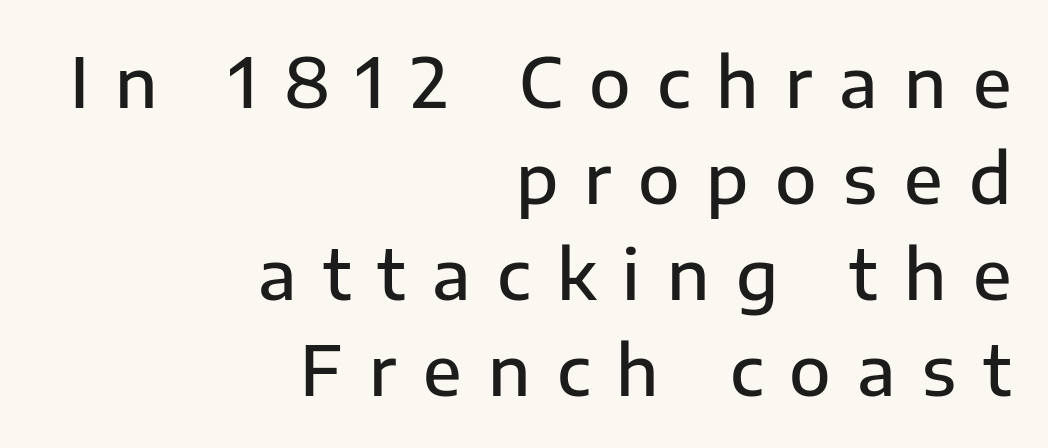
The image shows 68 px semibold sans-serif type, upright; set right-aligned, normal line spacing (1.41x), unusually wide letter spacing (+0.39 em), not underlined; low stroke contrast and a medium x-height.
